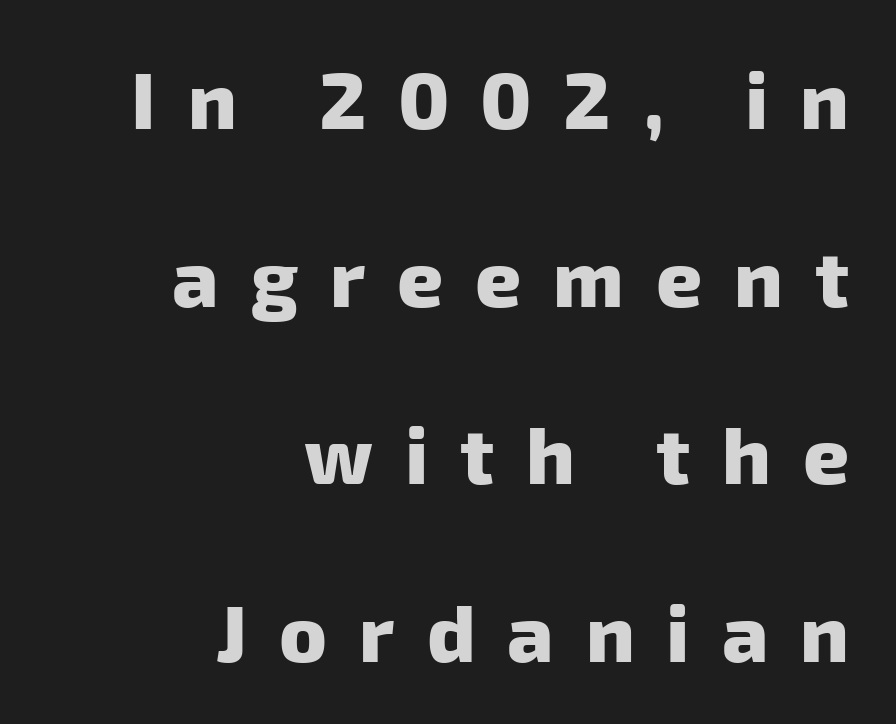
Q: Is the text bold? A: Yes.
Q: Is the typeface a serif or a sans-serif typeface? A: Sans-serif.
Q: Is the text underlined? A: No.
Q: How is the paragraph aligned? A: Right-aligned.
Q: Is the spacing between letters normal or unusually wide? A: Unusually wide.
Q: Is the spacing between lines tight, normal or loose? A: Loose.
Q: Width (condensed, normal, or wide)? A: Normal.
Q: Stroke contrast? A: Low.
Q: x-height? A: Medium.
Q: Monospaced? A: No.
